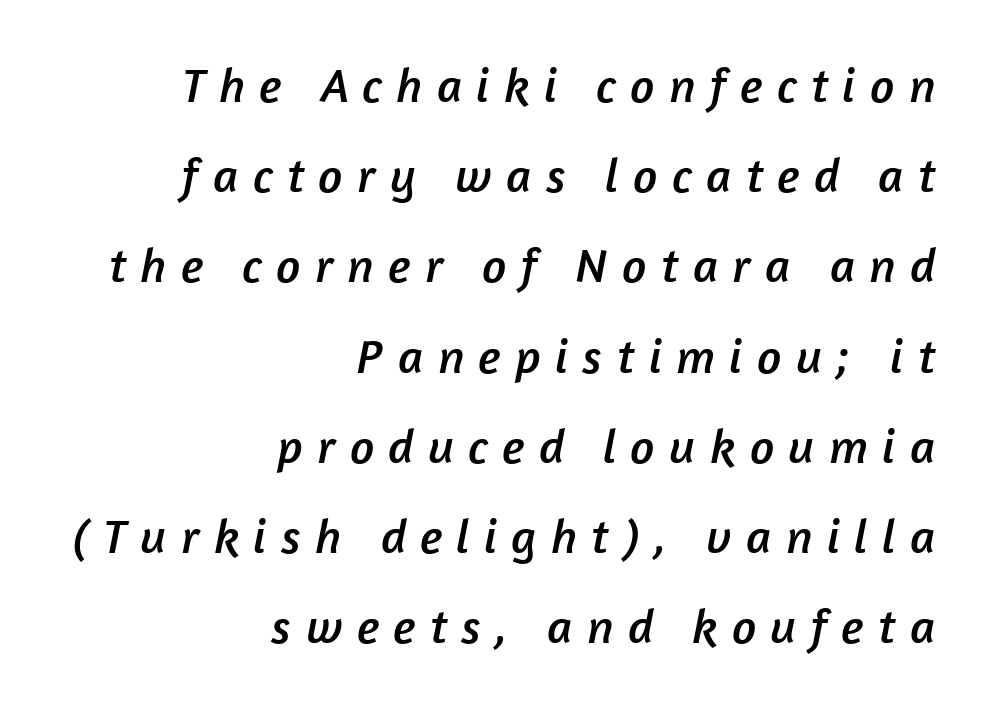
The setting favours the right margin, as signatures and pull-quotes sometimes do. Students, note that the glyphs here are deliberately spaced far apart. No word sits above an underline. Grotesque or geometric, the face here clearly has no serifs. The letters advance in unequal steps, a hallmark of proportional type.
